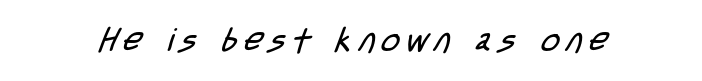
Q: Is the text bold? A: No.
Q: Is the typeface a serif or a sans-serif typeface? A: Sans-serif.
Q: Is the text underlined? A: No.
Q: Width (condensed, normal, or wide)? A: Condensed.
Q: Stroke contrast? A: Low.
Q: x-height? A: Large.
Q: Monospaced? A: No.
